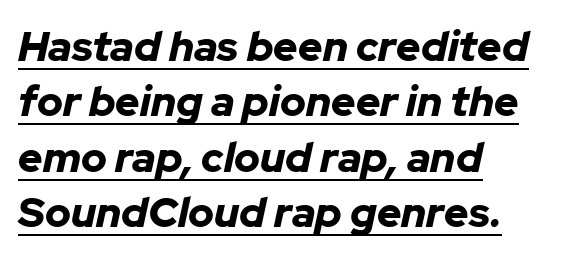
Vertical spacing — default. The passage shown is typed in a proportional face where columns would drift. The specimen reads as italic at a glance. The letterforms sit shoulder to shoulder at normal distance.
